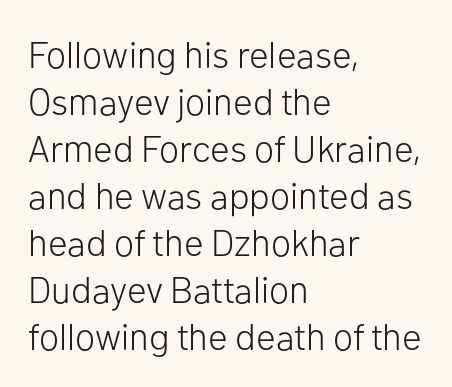
No heavy texture on the line: the type isn't bold. The compositor pushed each line to the left boundary. Vertical strokes here are truly vertical. The rendering uses a moderate line-height, typical for paragraphs. Here the designer chose a conventional face with non-uniform glyph widths.
